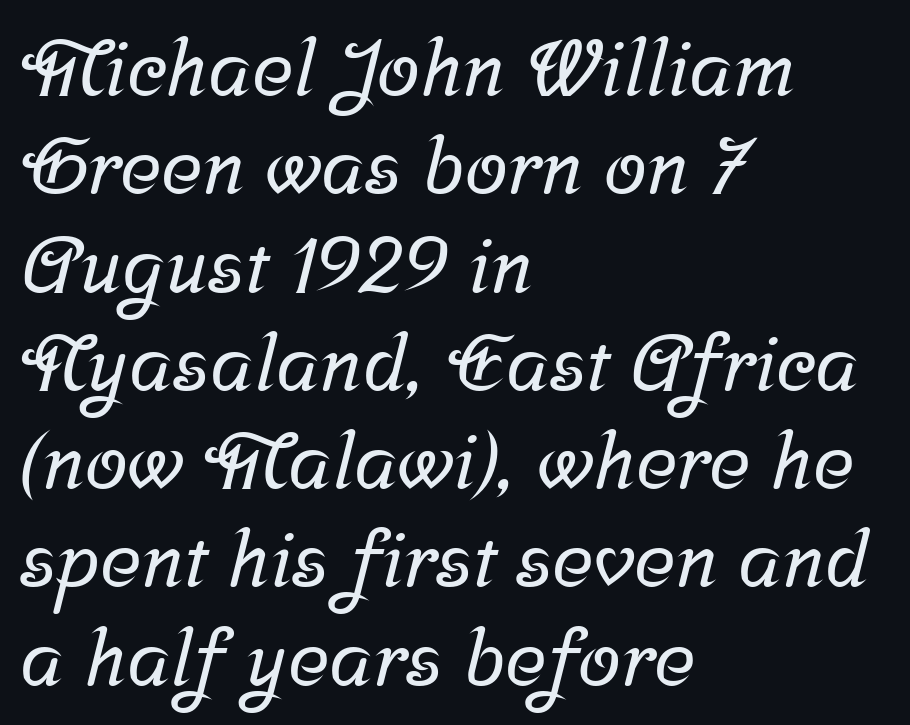
Q: Is the text underlined? A: No.
Q: How is the paragraph aligned? A: Left-aligned.
Q: Is the spacing between letters normal or unusually wide? A: Normal.
Q: Is the spacing between lines tight, normal or loose? A: Normal.
Q: Width (condensed, normal, or wide)? A: Normal.
Q: Stroke contrast? A: Low.
Q: x-height? A: Medium.
Q: Monospaced? A: No.
